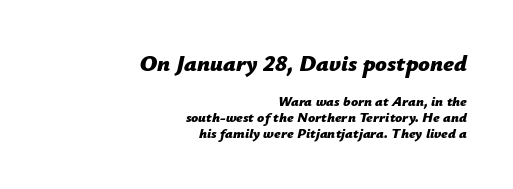
{"italic": "yes", "lean": "right", "slant_degrees": 12, "bold": "yes", "underline": "no", "align": "right", "line_spacing": "tight", "line_spacing_ratio": 1.14, "letter_spacing": "normal", "letter_spacing_em": 0.0, "larger_block": "first", "size_ratio": 1.64, "glyph_px": 23}
